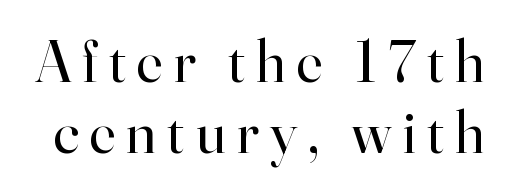
The image shows 61 px regular-weight serif type, upright; set line spacing 1.16x, not underlined; high stroke contrast and a small x-height.
